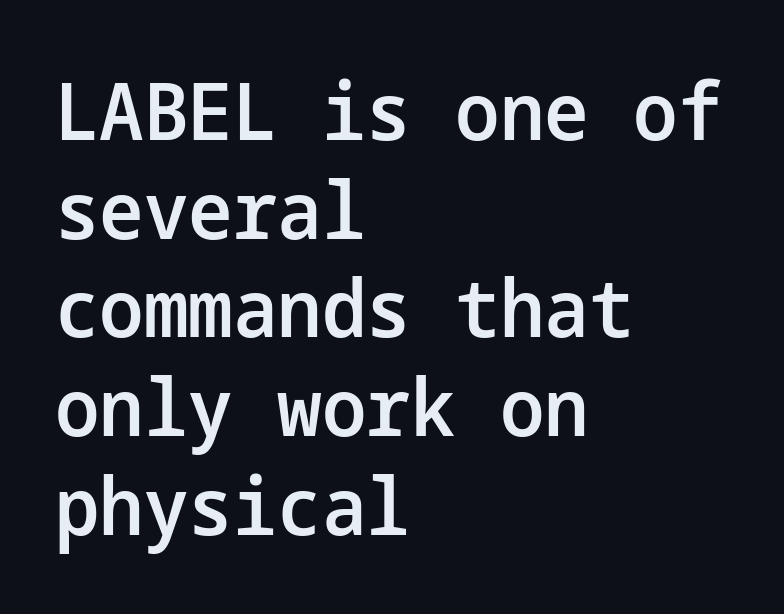
The rendering shows plain stroke endings on the letterforms — a sans-serif design. Compared with typical paragraphs, the rows here are spaced about the same. Each row of text sits above clean, open space. This is roman type, the default non-slanted kind. This rendering uses left alignment, leaving the right contour irregular.
